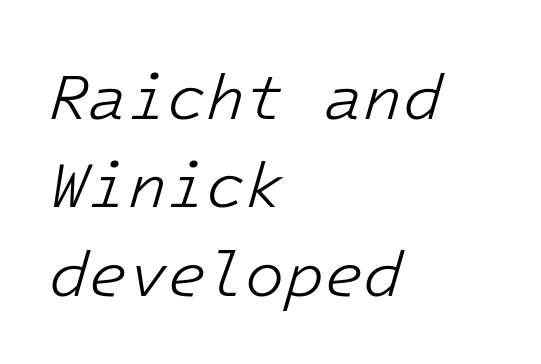
{"italic": "yes", "lean": "right", "slant_degrees": 16, "bold": "no", "weight": "light", "width": "normal", "stroke_contrast": "low", "x_height": "medium", "monospaced": "yes", "underline": "no", "align": "left", "line_spacing": "normal", "line_spacing_ratio": 1.38, "letter_spacing": "normal", "letter_spacing_em": 0.0, "glyph_px": 64}
